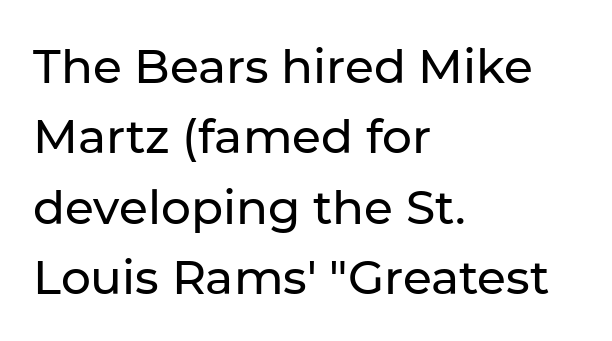
{"serif": "no", "italic": "no", "width": "normal", "stroke_contrast": "low", "x_height": "medium", "monospaced": "no", "underline": "no", "align": "left", "line_spacing": "normal", "line_spacing_ratio": 1.5, "letter_spacing": "normal", "letter_spacing_em": 0.0, "glyph_px": 47}
